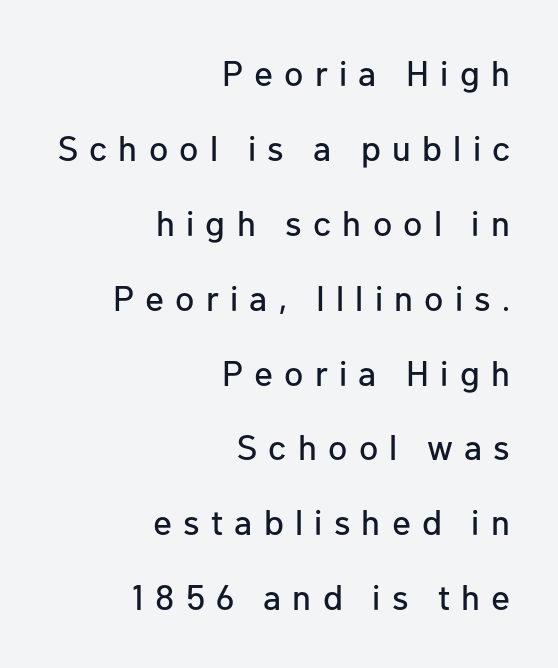
The image shows 35 px sans-serif type, upright; set right-aligned, loose line spacing (2.14x), unusually wide letter spacing (+0.32 em), not underlined; low stroke contrast and a medium x-height.
